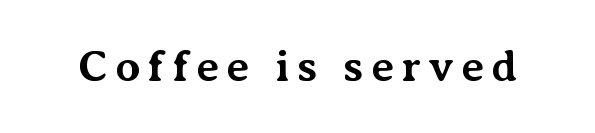
{"serif": "yes", "italic": "no", "bold": "yes", "weight": "bold", "width": "normal", "stroke_contrast": "medium", "x_height": "medium", "monospaced": "no", "underline": "no", "glyph_px": 44}
